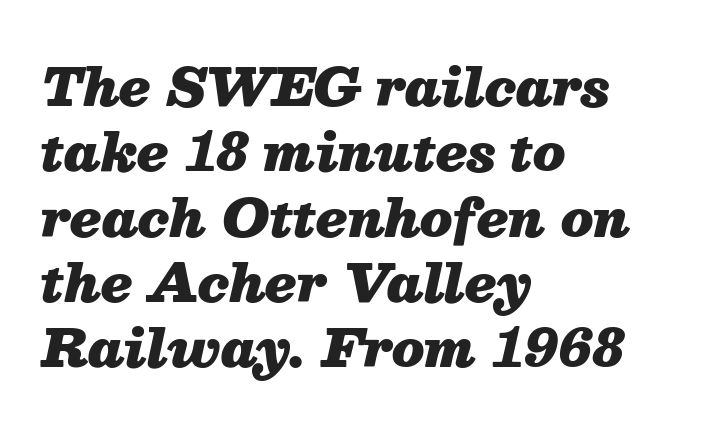
Q: Is the text bold? A: Yes.
Q: Is the text italic (slanted)? A: Yes, it leans right by about 13 degrees.
Q: Is the text underlined? A: No.
Q: How is the paragraph aligned? A: Left-aligned.
Q: Is the spacing between letters normal or unusually wide? A: Normal.
Q: Is the spacing between lines tight, normal or loose? A: Normal.
Q: Width (condensed, normal, or wide)? A: Normal.
Q: Stroke contrast? A: Medium.
Q: x-height? A: Medium.
Q: Monospaced? A: No.
